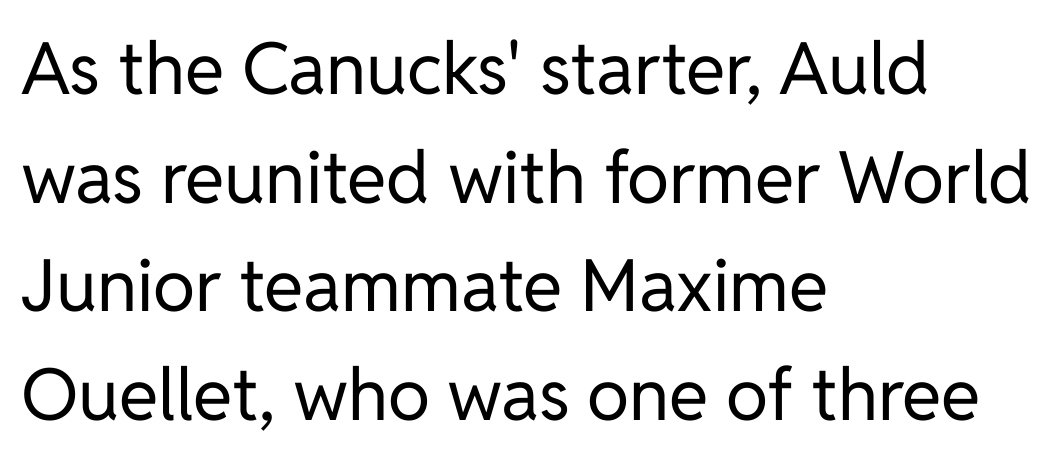
The image shows 72 px regular-weight sans-serif type, upright; set left-aligned, normal line spacing (1.51x), normal letter spacing, not underlined; low stroke contrast and a medium x-height.
